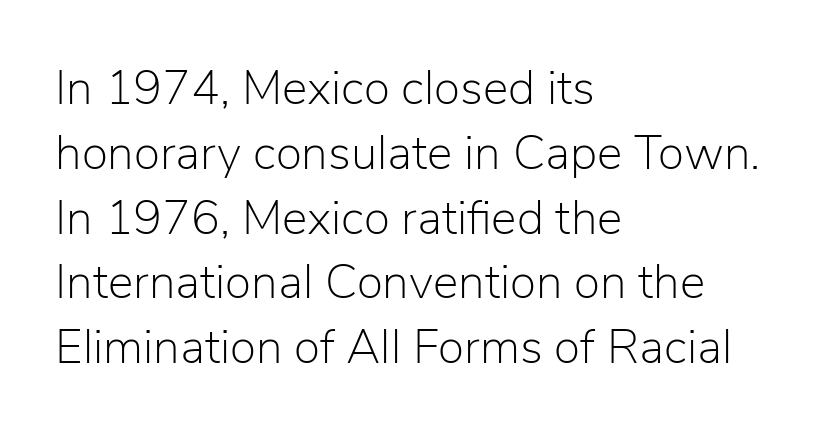
Q: Is the text bold? A: No.
Q: Is the text italic (slanted)? A: No, it is upright.
Q: Is the typeface a serif or a sans-serif typeface? A: Sans-serif.
Q: Is the text underlined? A: No.
Q: How is the paragraph aligned? A: Left-aligned.
Q: Is the spacing between letters normal or unusually wide? A: Normal.
Q: Is the spacing between lines tight, normal or loose? A: Normal.
Q: Width (condensed, normal, or wide)? A: Normal.
Q: Stroke contrast? A: Low.
Q: x-height? A: Medium.
Q: Monospaced? A: No.
